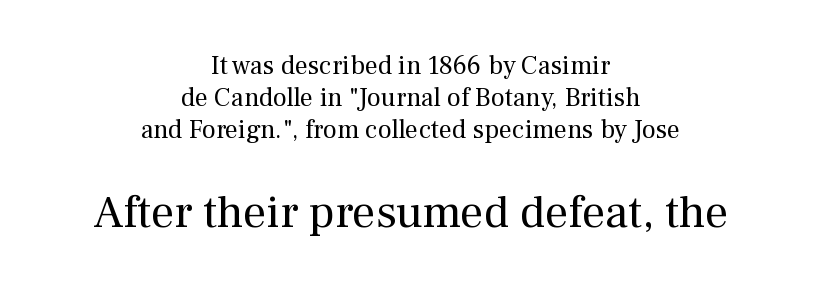
{"serif": "yes", "italic": "no", "bold": "no", "weight": "regular", "width": "normal", "stroke_contrast": "medium", "x_height": "medium", "monospaced": "no", "underline": "no", "align": "center", "line_spacing_ratio": 1.23, "letter_spacing": "normal", "letter_spacing_em": 0.0, "larger_block": "second", "size_ratio": 1.77, "glyph_px": 46}
